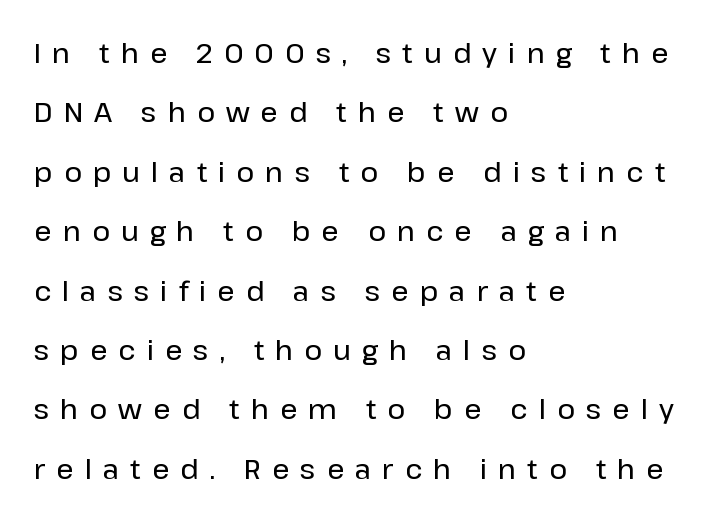
No italicization has been applied; the sample stays upright. Short and long lines alike share a common starting point at left. Words float on clear page, feet unadorned. The gaps between neighbouring characters are conspicuously large. These lines stand farther apart than default settings would place them.
